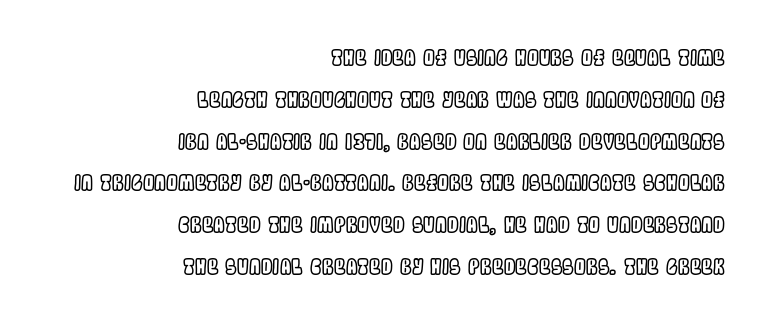
The foot of each line stays bare and open. This is the regular roman posture of the typeface. Typeset ragged left — the right edge is the straight one. The passage shown stacks its lines with a broad gap. Letter spacing: default.
